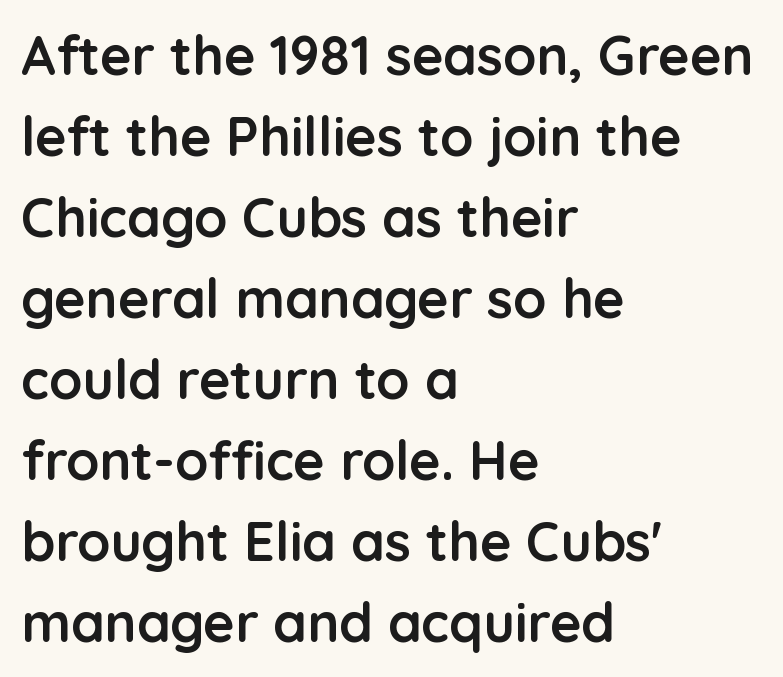
The passage shown is typeset with a sans-serif family. Every character sits straight up, as roman type does. Default kerning and tracking; the words read as compact shapes. The string is rendered with underlining switched off.
